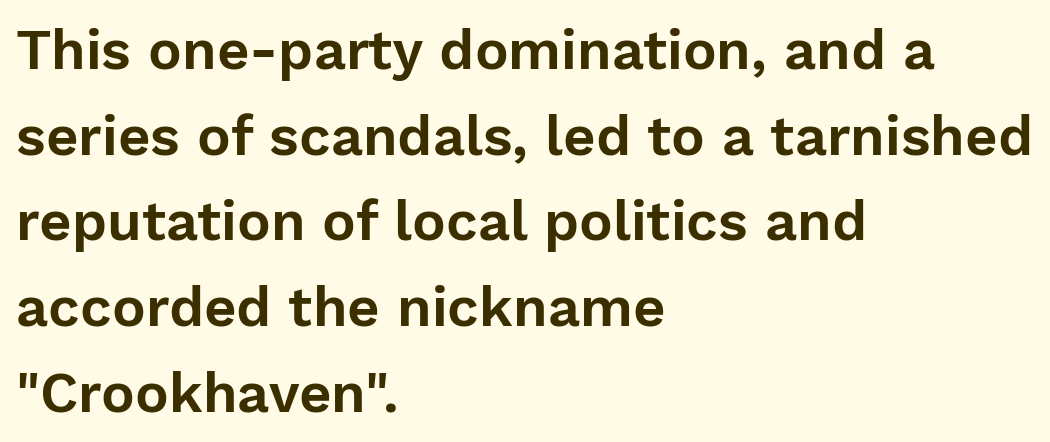
Q: Is the text italic (slanted)? A: No, it is upright.
Q: Is the typeface a serif or a sans-serif typeface? A: Sans-serif.
Q: Is the text underlined? A: No.
Q: How is the paragraph aligned? A: Left-aligned.
Q: Is the spacing between letters normal or unusually wide? A: Normal.
Q: Is the spacing between lines tight, normal or loose? A: Normal.
Q: Width (condensed, normal, or wide)? A: Normal.
Q: Stroke contrast? A: Low.
Q: x-height? A: Medium.
Q: Monospaced? A: No.
